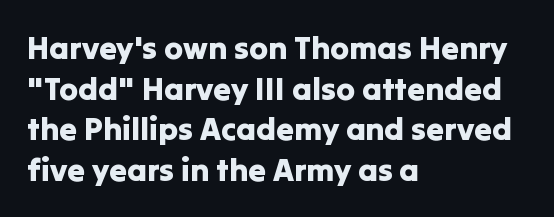
Type without underlining. Does extra space separate the letters? No, they use regular spacing. How would I describe the line gaps? Plain and ordinary. The passage shown is typeset with a sans-serif family. Do the characters align in a grid? No, the font is proportional. Is the block centered? No — it sits flush against the left margin.
